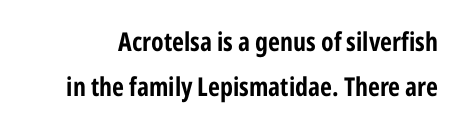
You could call the tracking neutral — neither tight nor loose. Upright lettering throughout. A bare baseline throughout the passage. On the weight axis this lands at bold, roughly 700.
